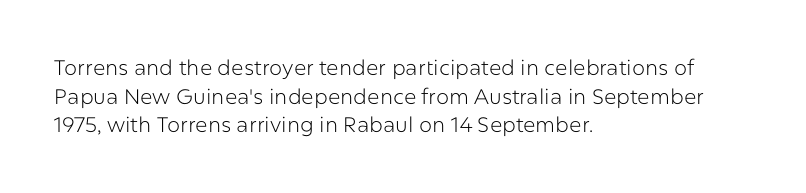
Q: Is the text bold? A: No.
Q: Is the text italic (slanted)? A: No, it is upright.
Q: Is the text underlined? A: No.
Q: How is the paragraph aligned? A: Left-aligned.
Q: Is the spacing between letters normal or unusually wide? A: Normal.
Q: Is the spacing between lines tight, normal or loose? A: Normal.
